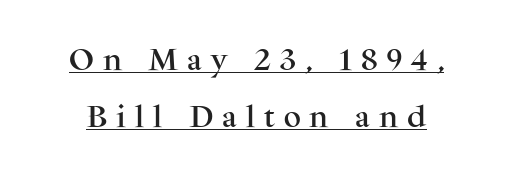
Q: Is the text italic (slanted)? A: No, it is upright.
Q: Is the text underlined? A: Yes.
Q: Is the spacing between letters normal or unusually wide? A: Unusually wide.
Q: Is the spacing between lines tight, normal or loose? A: Loose.
